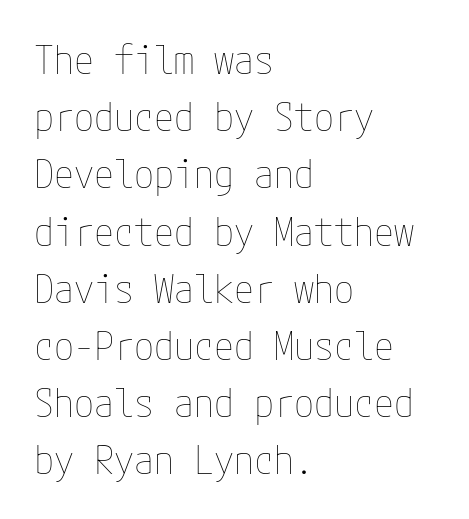
The image shows 40 px thin, condensed type, upright; set left-aligned, normal line spacing (1.43x), normal letter spacing, not underlined; low stroke contrast and a medium x-height.
